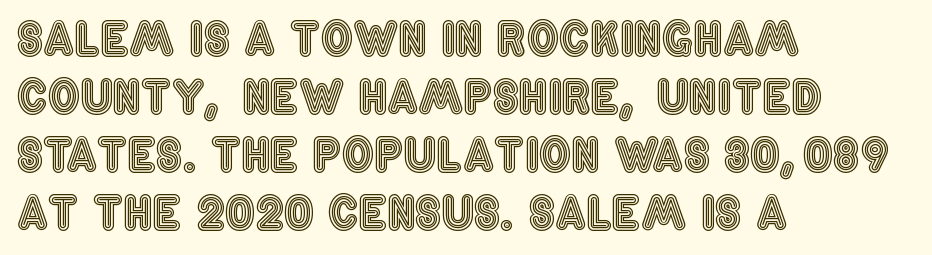
Q: Is the text italic (slanted)? A: No, it is upright.
Q: Is the text underlined? A: No.
Q: How is the paragraph aligned? A: Left-aligned.
Q: Is the spacing between letters normal or unusually wide? A: Normal.
Q: Is the spacing between lines tight, normal or loose? A: Normal.
Q: Width (condensed, normal, or wide)? A: Condensed.
Q: x-height? A: Large.
Q: Monospaced? A: No.
